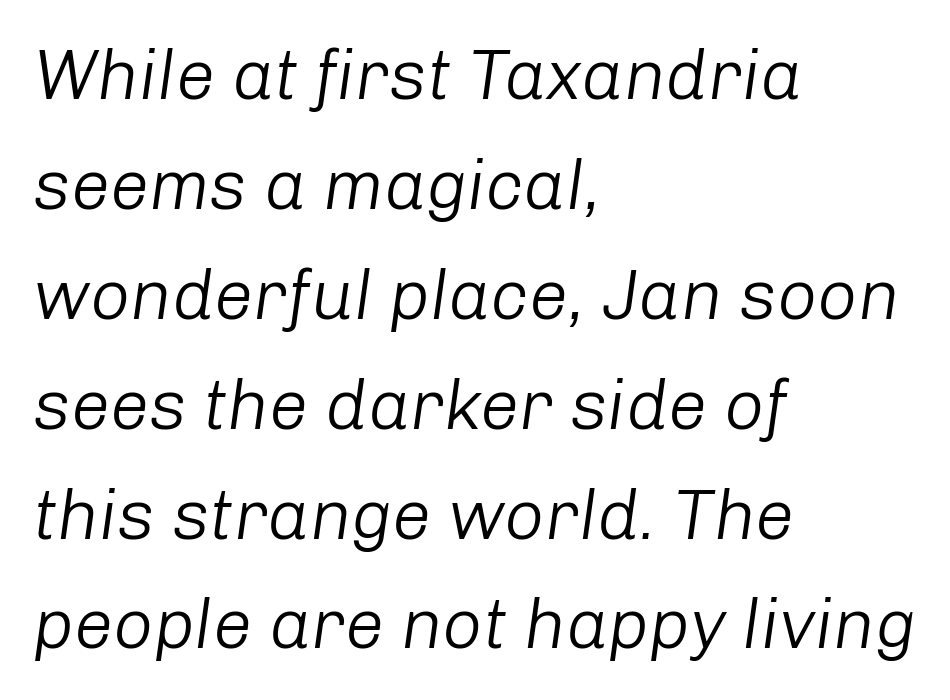
{"italic": "yes", "lean": "right", "slant_degrees": 8, "bold": "no", "weight": "light", "width": "normal", "stroke_contrast": "low", "x_height": "medium", "monospaced": "no", "underline": "no", "align": "left", "line_spacing": "normal", "line_spacing_ratio": 1.57, "letter_spacing": "normal", "letter_spacing_em": 0.0, "glyph_px": 70}
